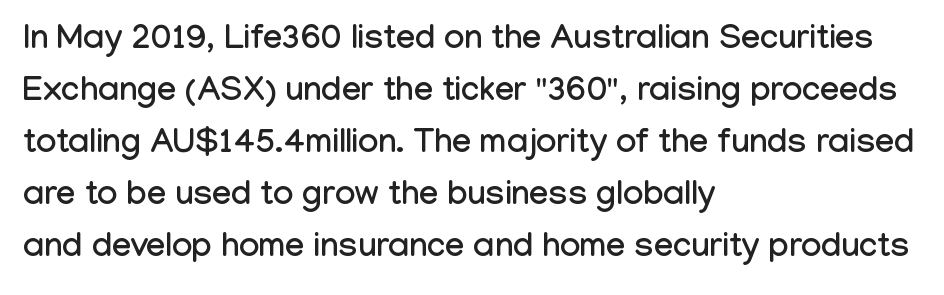
This is roman type, the default non-slanted kind. This sample has the flowing, uneven cadence of proportional lettering. The passage is arranged the way most books set body copy — flush left. Rows of type keep a routine distance in the vertical direction. In terms of letterform style, serifs are entirely absent.
